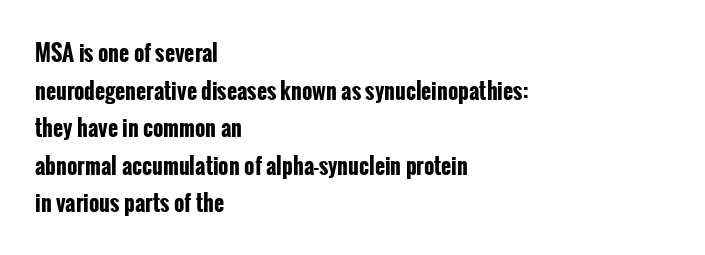
{"italic": "no", "bold": "yes", "underline": "no", "align": "left", "line_spacing_ratio": 1.71, "letter_spacing": "normal", "letter_spacing_em": 0.0, "glyph_px": 22}
